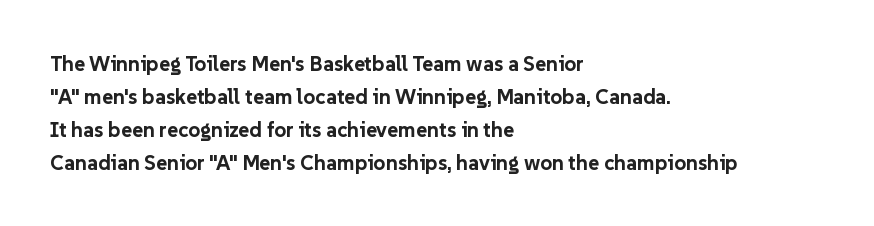
{"italic": "no", "bold": "yes", "underline": "no", "align": "left", "line_spacing": "normal", "line_spacing_ratio": 1.57, "letter_spacing": "normal", "letter_spacing_em": 0.0, "glyph_px": 21}
